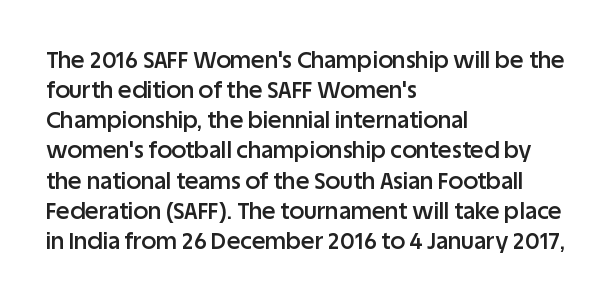
Q: Is the text bold? A: Semi-bold.
Q: Is the text italic (slanted)? A: No, it is upright.
Q: Is the text underlined? A: No.
Q: How is the paragraph aligned? A: Left-aligned.
Q: Is the spacing between letters normal or unusually wide? A: Normal.
Q: Is the spacing between lines tight, normal or loose? A: Normal.
